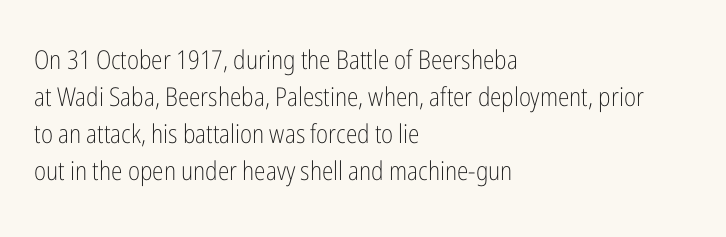
The image shows 26 px text type, upright; set left-aligned, normal line spacing (1.42x), normal letter spacing, not underlined.
